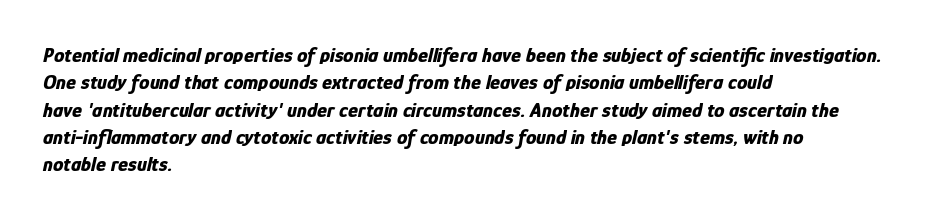
{"italic": "yes", "lean": "right", "slant_degrees": 12, "bold": "yes", "underline": "no", "align": "left", "line_spacing": "normal", "line_spacing_ratio": 1.3, "letter_spacing": "normal", "letter_spacing_em": 0.0, "glyph_px": 21}
